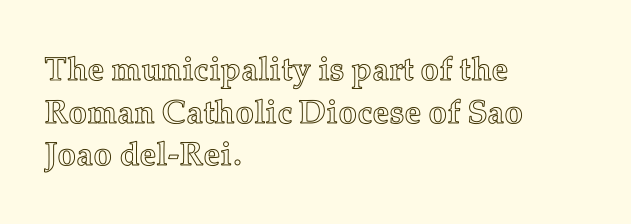
The image shows 33 px text type, upright; set left-aligned, normal line spacing (1.29x), normal letter spacing, not underlined; a medium x-height.
